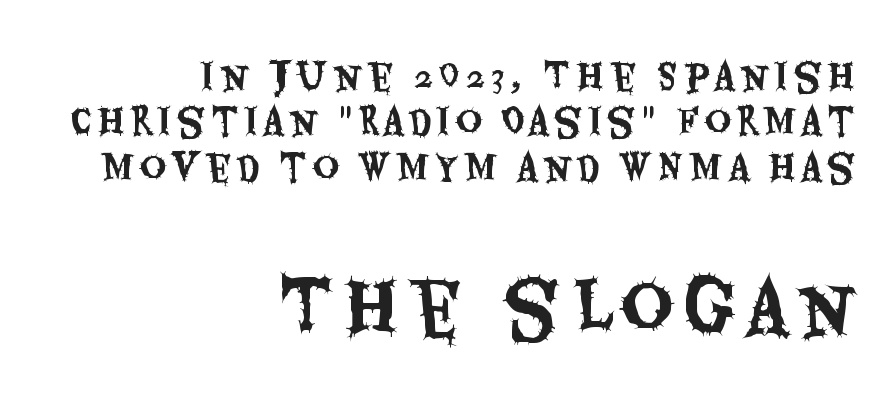
Words float on clear page, feet unadorned. The rendering uses a moderate line-height, typical for paragraphs. Note the varied advance widths — an 'i' is clearly narrower than an 'm'. In terms of posture, this sample is upright. Larger block? The one below; the one above is distinctly smaller. This sample uses a sans-serif face.
